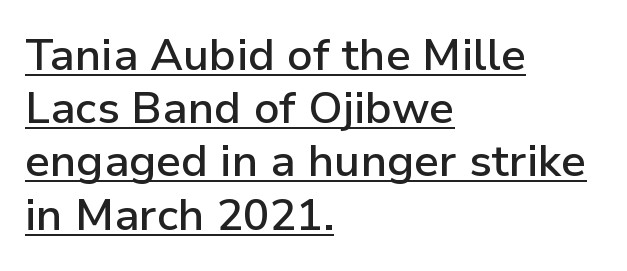
{"serif": "no", "italic": "no", "bold": "semi", "weight": "semibold", "width": "normal", "stroke_contrast": "low", "x_height": "medium", "monospaced": "no", "underline": "yes", "align": "left", "line_spacing_ratio": 1.21, "letter_spacing": "normal", "letter_spacing_em": 0.0, "glyph_px": 44}
